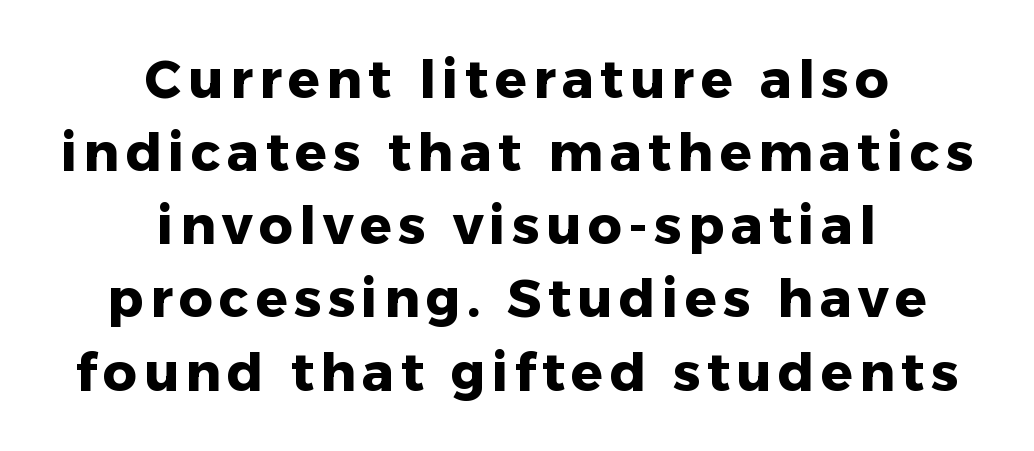
The image shows 53 px heavy sans-serif type, upright; set centered, normal line spacing (1.38x), not underlined; low stroke contrast and a medium x-height.
